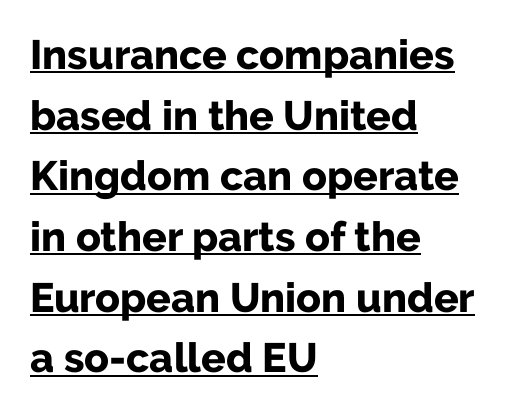
Q: Is the text bold? A: Yes.
Q: Is the text italic (slanted)? A: No, it is upright.
Q: Is the typeface a serif or a sans-serif typeface? A: Sans-serif.
Q: Is the text underlined? A: Yes.
Q: How is the paragraph aligned? A: Left-aligned.
Q: Is the spacing between letters normal or unusually wide? A: Normal.
Q: Is the spacing between lines tight, normal or loose? A: Normal.
Q: Width (condensed, normal, or wide)? A: Normal.
Q: Stroke contrast? A: Low.
Q: x-height? A: Medium.
Q: Monospaced? A: No.
